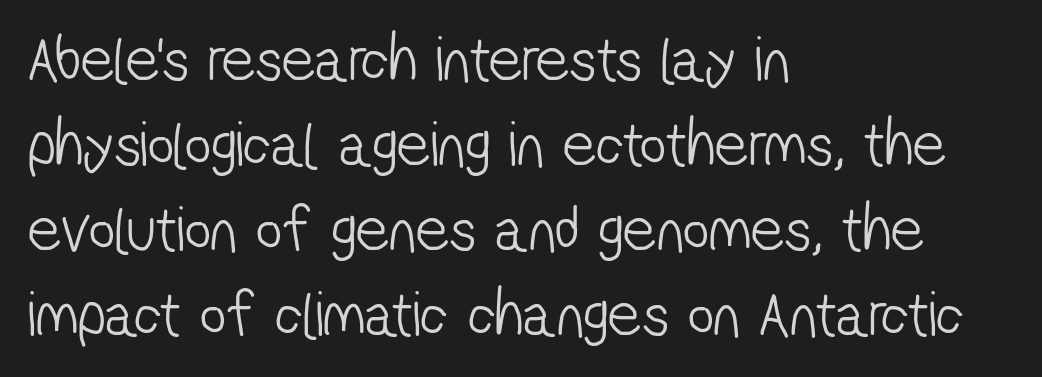
The image shows 65 px light, condensed sans-serif type; set left-aligned, normal line spacing (1.31x), normal letter spacing, not underlined; low stroke contrast and a medium x-height.
